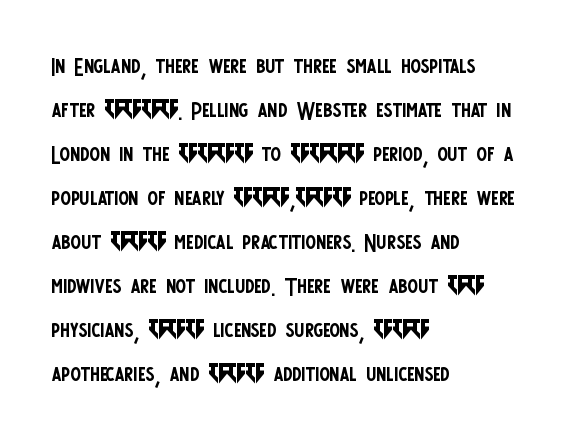
This sample uses plain, unmodified letter spacing. Is there any slant? The stems are plumb. A classic flush-left, rag-right setting is used for this passage. How would I describe the line gaps? Plain and ordinary. Note: no serifs on the glyphs. A clean baseline with only descenders dipping below it.
